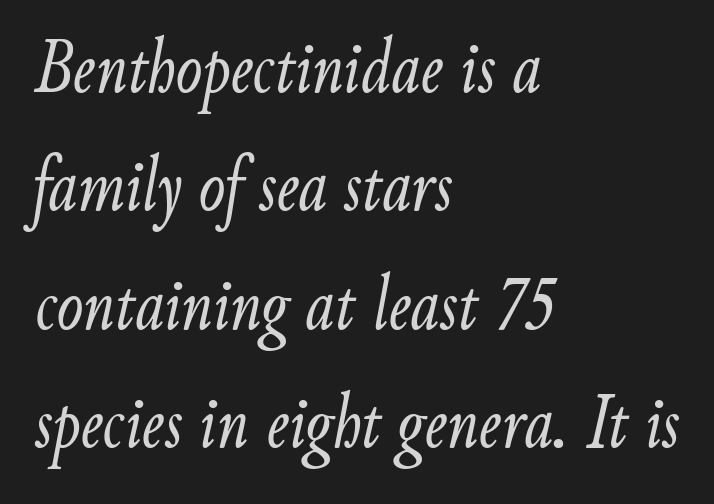
The image shows 79 px light, condensed type, italic (leaning right); set left-aligned, normal line spacing (1.5x), normal letter spacing, not underlined; low stroke contrast and a small x-height.
